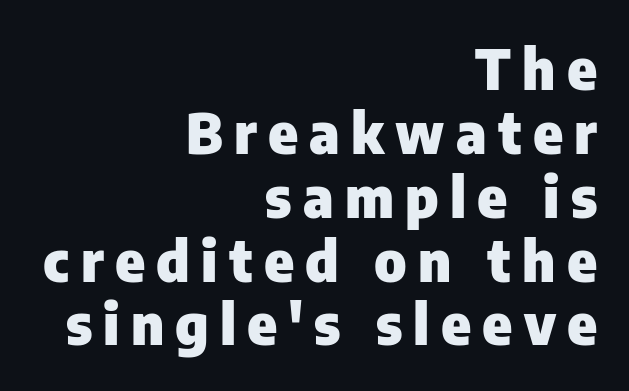
No italicization has been applied; the sample stays upright. Compared with typical paragraphs, the rows here are closer together. The face used here is proportionally spaced, like ordinary book or web type. Is the block centered? No — it sits flush against the right margin. Plain, unruled lines of type.
